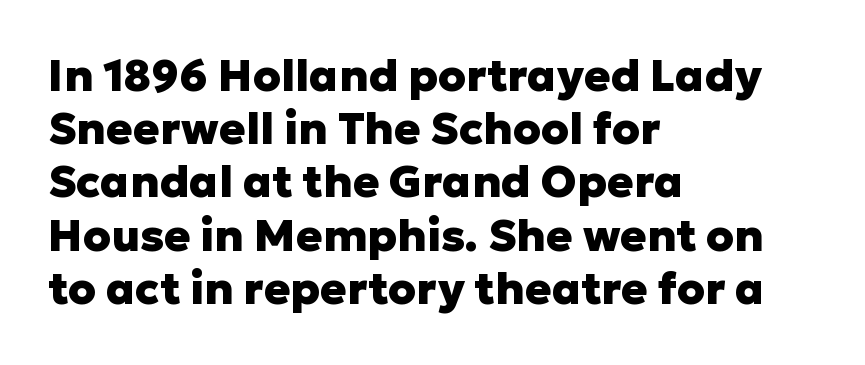
The image shows 44 px heavy sans-serif type, upright; set left-aligned, line spacing 1.21x, normal letter spacing, not underlined; low stroke contrast and a medium x-height.
